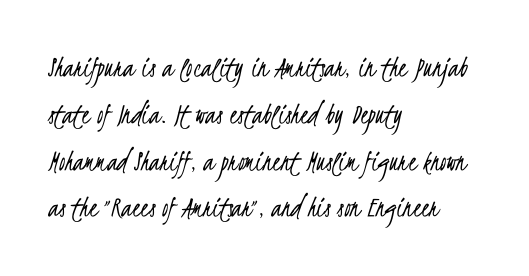
The letters look calm and open, with moderate or lighter stems. Look at the bottom of the vertical strokes: they stop flat, with no serifs. All the whitespace from short lines collects on the right. Here the designer chose a conventional face with non-uniform glyph widths.
